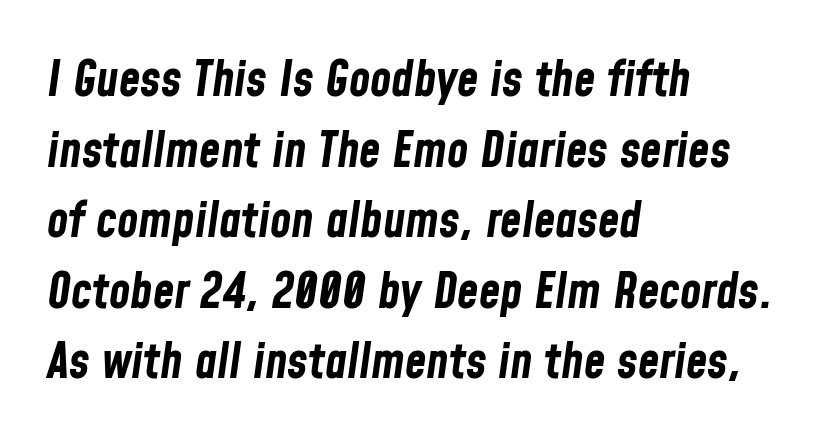
A typesetter would call this proportional, since set widths differ per character. Regular leading. What stands out about the letter spacing? Nothing — it is the standard amount. Descenders are the only things crossing below the line.
